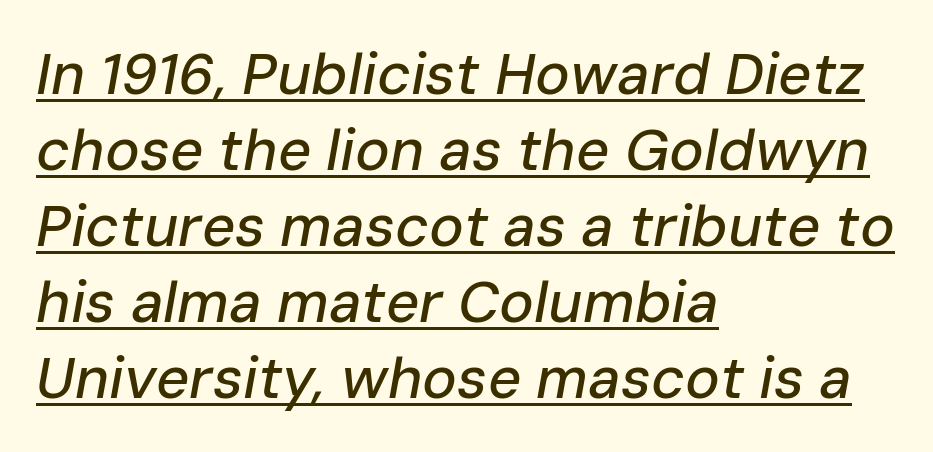
The vertical gap from one line to the next is medium. Short note: letters normally spaced. This rendering features underlined lettering. The letters advance in unequal steps, a hallmark of proportional type. If you drew a ruler down the left edge, every line would touch it.
